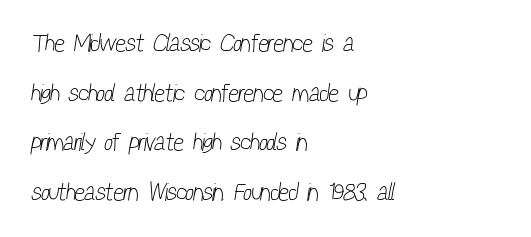
Q: Is the text bold? A: No.
Q: Is the text underlined? A: No.
Q: How is the paragraph aligned? A: Left-aligned.
Q: Is the spacing between letters normal or unusually wide? A: Normal.
Q: Is the spacing between lines tight, normal or loose? A: Loose.
